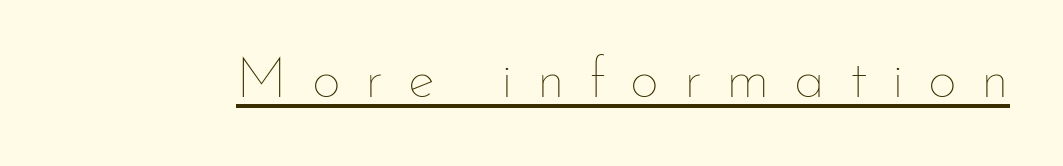
{"italic": "no", "bold": "no", "weight": "thin", "width": "normal", "stroke_contrast": "low", "x_height": "small", "monospaced": "no", "underline": "yes", "letter_spacing": "wide", "letter_spacing_em": 0.43, "glyph_px": 57}
